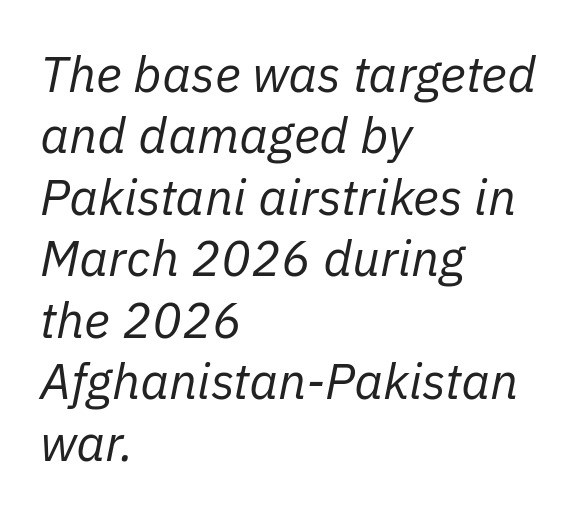
The image shows 50 px regular-weight type, italic (leaning right); set left-aligned, line spacing 1.23x, normal letter spacing, not underlined; low stroke contrast and a medium x-height.
